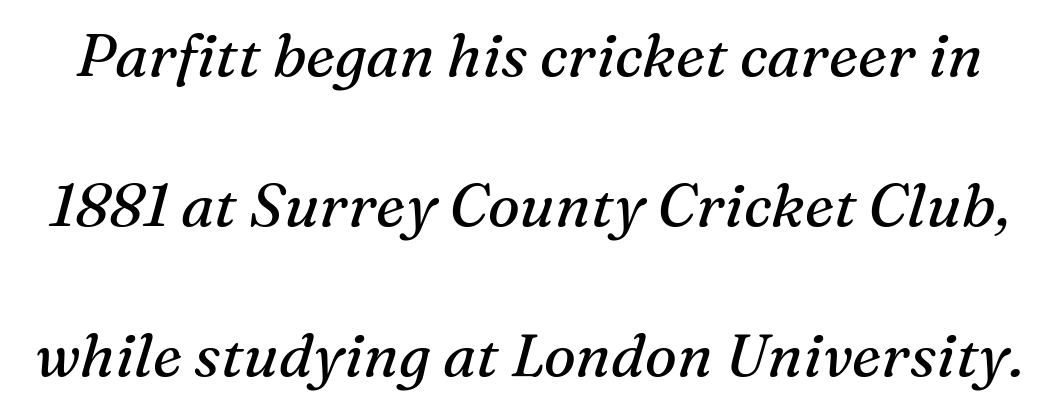
The image shows 60 px regular-weight serif type, italic (leaning right); set loose line spacing (2.5x), normal letter spacing, not underlined; medium stroke contrast and a medium x-height.
